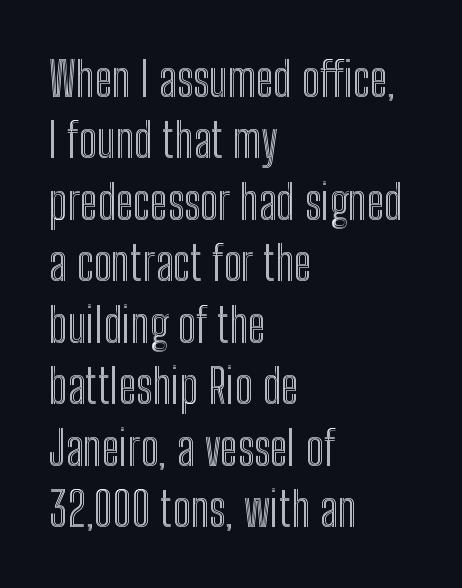
Q: Is the text italic (slanted)? A: No, it is upright.
Q: Is the text underlined? A: No.
Q: How is the paragraph aligned? A: Left-aligned.
Q: Is the spacing between letters normal or unusually wide? A: Normal.
Q: Is the spacing between lines tight, normal or loose? A: Normal.
Q: Width (condensed, normal, or wide)? A: Condensed.
Q: x-height? A: Medium.
Q: Monospaced? A: No.
